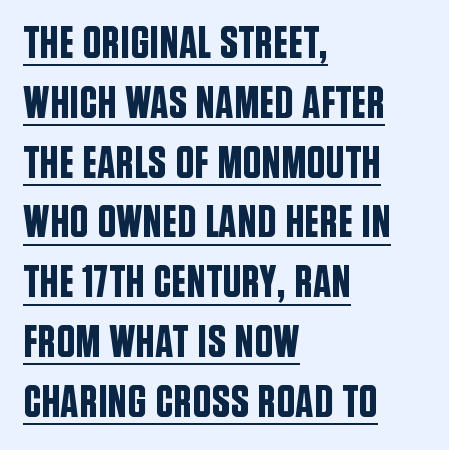
The image shows 46 px condensed sans-serif type, upright; set left-aligned, normal line spacing (1.3x), normal letter spacing, underlined; low stroke contrast and a large x-height.
